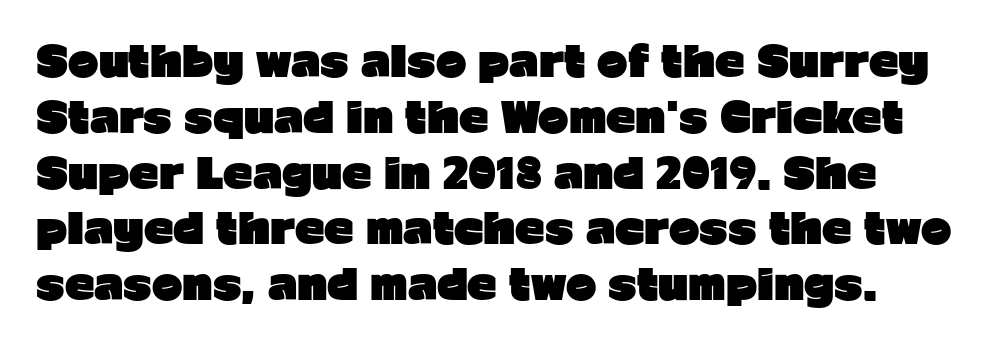
Q: Is the text bold? A: Yes.
Q: Is the text italic (slanted)? A: No, it is upright.
Q: Is the typeface a serif or a sans-serif typeface? A: Sans-serif.
Q: Is the text underlined? A: No.
Q: Is the spacing between letters normal or unusually wide? A: Normal.
Q: Is the spacing between lines tight, normal or loose? A: Normal.
Q: Width (condensed, normal, or wide)? A: Normal.
Q: Stroke contrast? A: Low.
Q: x-height? A: Medium.
Q: Monospaced? A: No.
